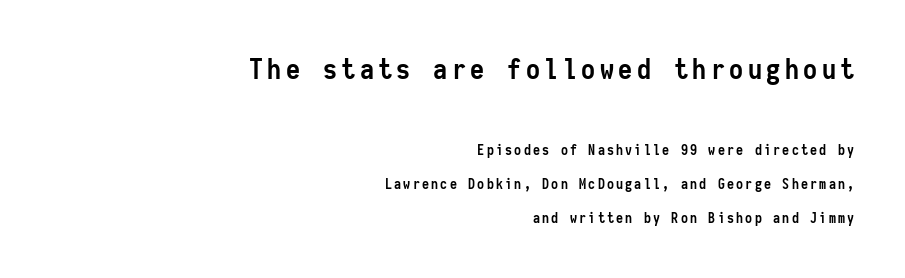
Rows of type keep a wide berth in the vertical direction. Reading top to bottom, the characters get smaller at the block break. As a designer I'd log this as weight 700, bold. Check the space under the baseline: it is left empty.
